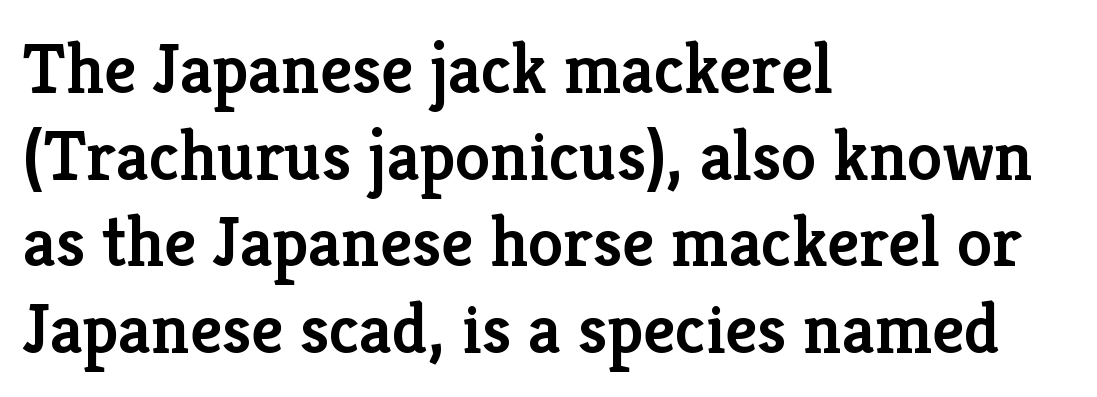
The image shows 71 px semibold serif type, upright; set left-aligned, line spacing 1.22x, normal letter spacing, not underlined; low stroke contrast and a medium x-height.
